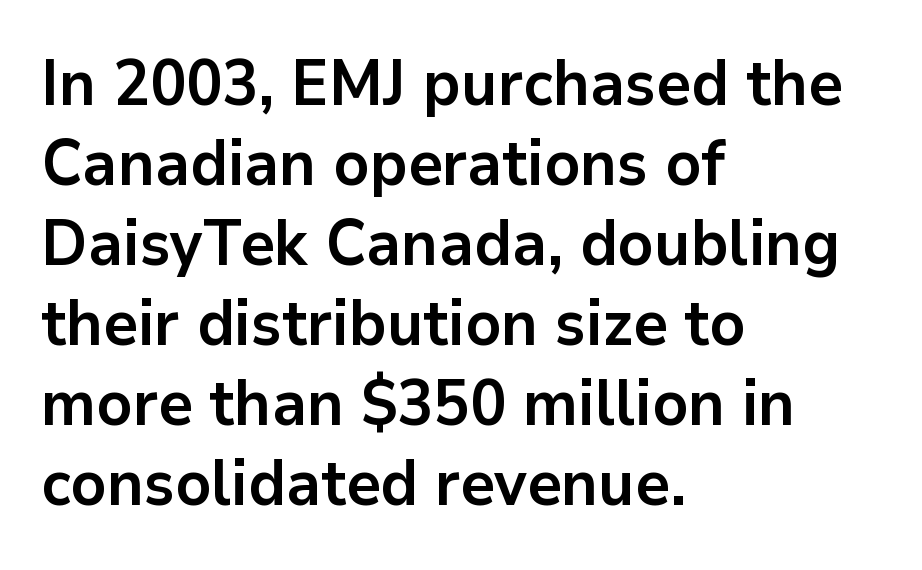
Character widths vary here, with narrow letters taking less room than wide ones. The area under the type is left untouched. Check where the strokes stop: nothing finishes them off — pure sans. Ordinary non-slanted type is in use.
